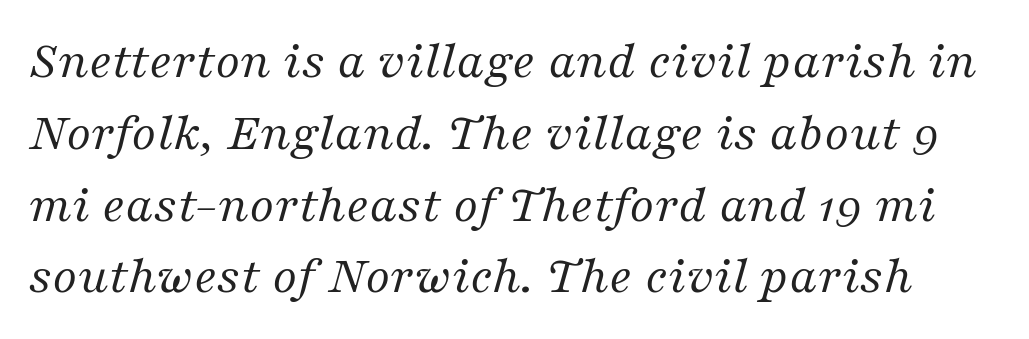
{"serif": "yes", "italic": "yes", "lean": "right", "slant_degrees": 16, "bold": "no", "weight": "regular", "width": "normal", "stroke_contrast": "medium", "x_height": "medium", "monospaced": "no", "underline": "no", "line_spacing": "normal", "line_spacing_ratio": 1.33, "letter_spacing": "normal", "letter_spacing_em": 0.0, "glyph_px": 54}
